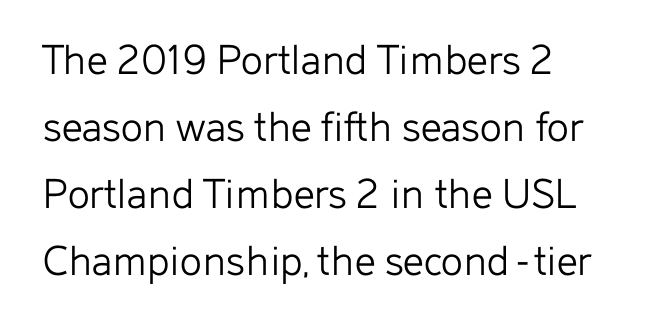
{"serif": "no", "italic": "no", "bold": "no", "weight": "light", "width": "normal", "stroke_contrast": "low", "x_height": "medium", "monospaced": "no", "underline": "no", "line_spacing": "normal", "line_spacing_ratio": 1.46, "letter_spacing": "normal", "letter_spacing_em": 0.0, "glyph_px": 46}
